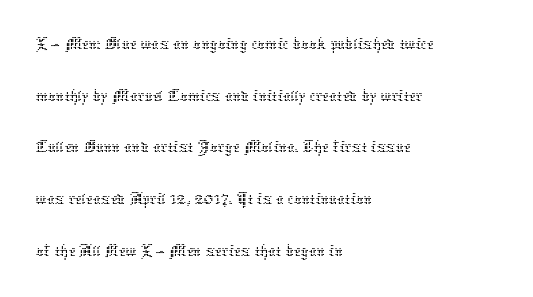
The image shows 38 px thin type, upright; set left-aligned, normal line spacing (1.36x), normal letter spacing, not underlined; low stroke contrast and a medium x-height.
